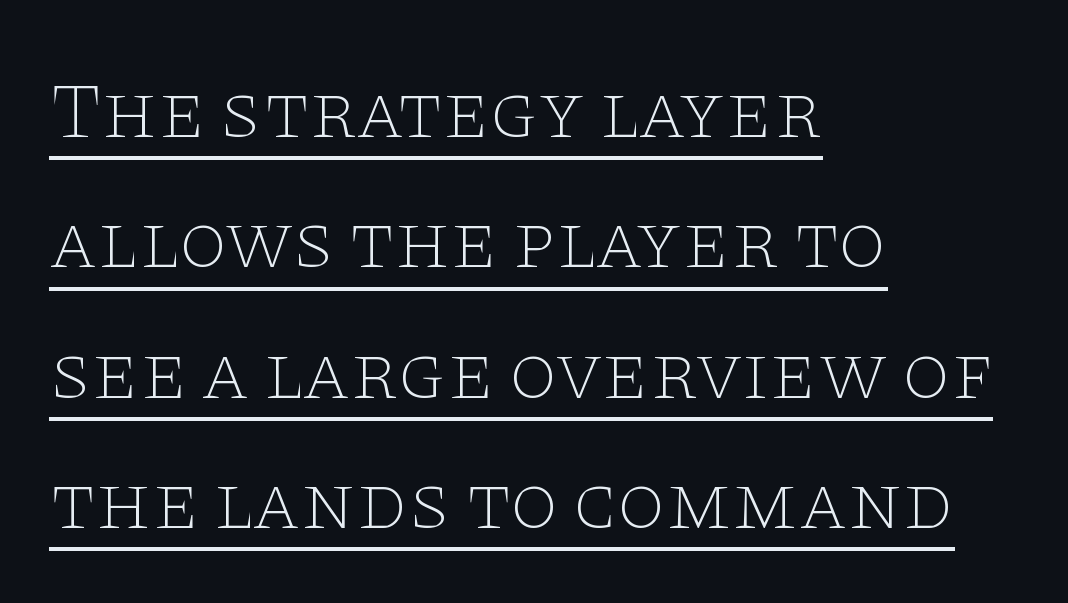
The image shows 79 px thin, wide serif type, upright; set left-aligned, normal line spacing (1.65x), normal letter spacing, underlined; low stroke contrast and a large x-height.
